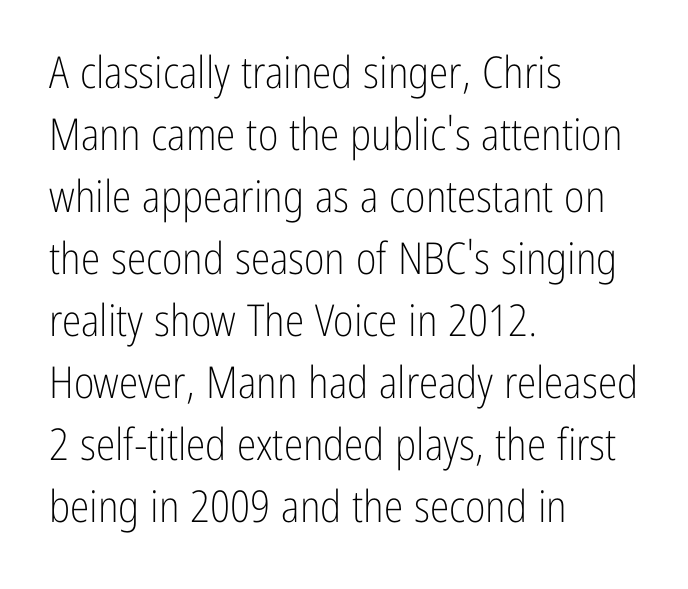
Q: Is the text bold? A: No.
Q: Is the text italic (slanted)? A: No, it is upright.
Q: Is the typeface a serif or a sans-serif typeface? A: Sans-serif.
Q: Is the text underlined? A: No.
Q: How is the paragraph aligned? A: Left-aligned.
Q: Is the spacing between letters normal or unusually wide? A: Normal.
Q: Is the spacing between lines tight, normal or loose? A: Normal.
Q: Width (condensed, normal, or wide)? A: Condensed.
Q: Stroke contrast? A: Low.
Q: x-height? A: Medium.
Q: Monospaced? A: No.
